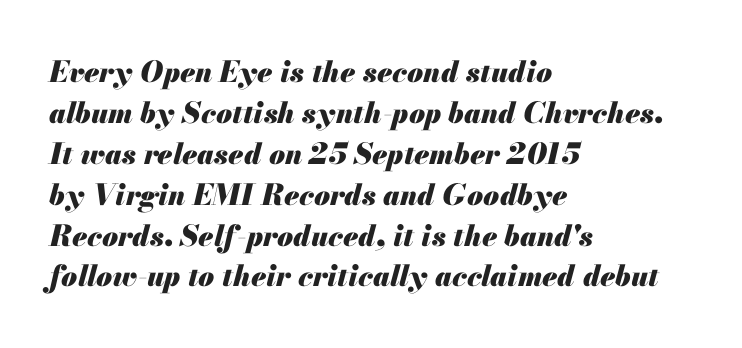
Compared with a centered layout, this one pins lines to the left instead. Type without underlining. The rendering uses a bold face; every stroke is thick and dark. The rendering keeps characters at their native spacing. Regarding leading, the lines here are spaced in the standard way.
